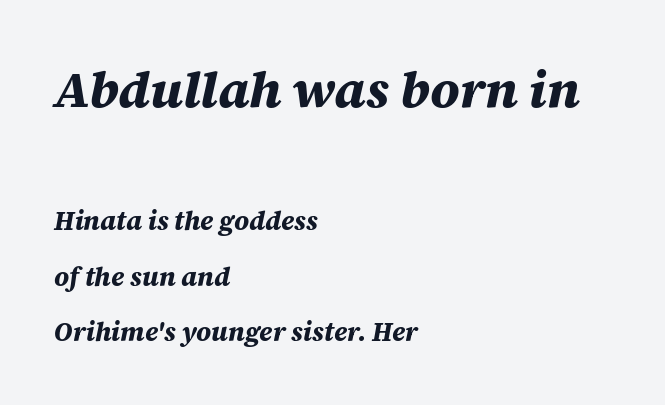
The image shows 51 px bold type, italic (leaning right); set left-aligned, loose line spacing (2.13x), normal letter spacing, not underlined; the first (top) block is 1.96x larger; medium stroke contrast and a large x-height.
